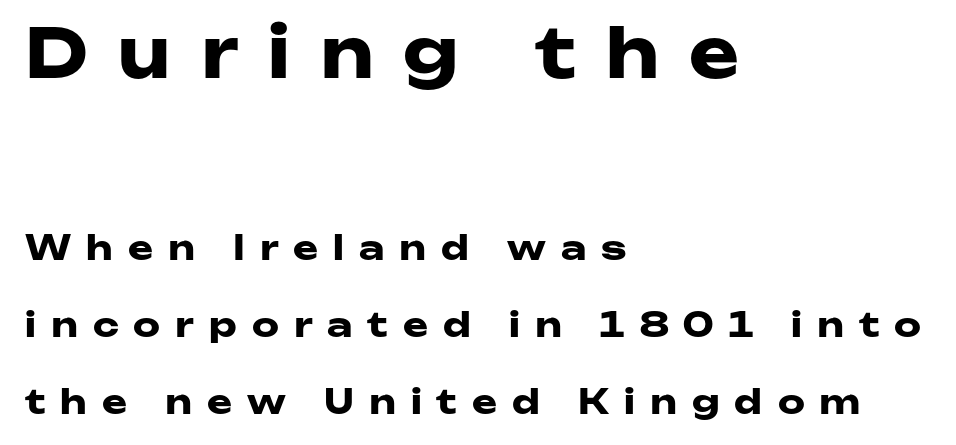
{"serif": "no", "italic": "no", "bold": "yes", "weight": "heavy", "width": "wide", "stroke_contrast": "low", "x_height": "medium", "monospaced": "no", "underline": "no", "align": "left", "line_spacing": "loose", "line_spacing_ratio": 2.26, "letter_spacing": "wide", "letter_spacing_em": 0.44, "larger_block": "first", "size_ratio": 2.0, "glyph_px": 68}
